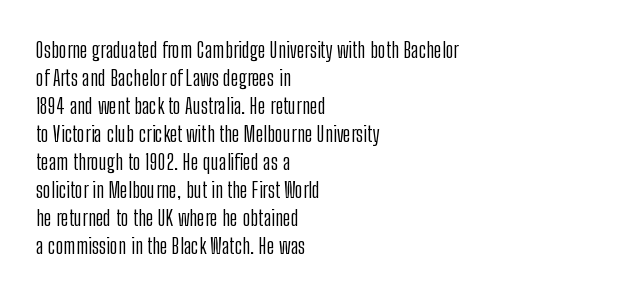
Q: Is the text bold? A: No.
Q: Is the text italic (slanted)? A: No, it is upright.
Q: Is the text underlined? A: No.
Q: How is the paragraph aligned? A: Left-aligned.
Q: Is the spacing between letters normal or unusually wide? A: Normal.
Q: Is the spacing between lines tight, normal or loose? A: Normal.
